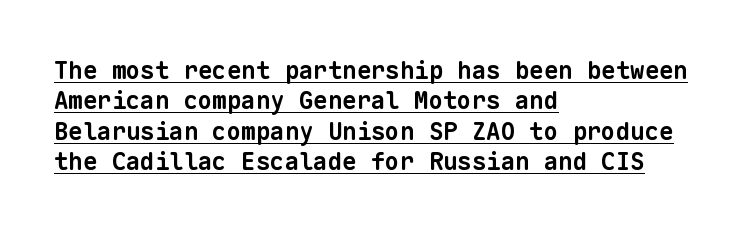
Short note: letters normally spaced. Where is the straight margin? On the left. Does a line run under the words? Yes, clearly. How heavy is the stroke? Heavy — this is a bold.
